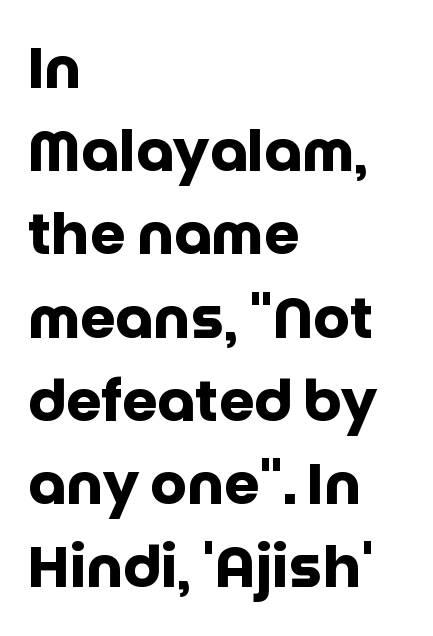
Every letter is thick-stroked: bold, no question. Unlike a traditional serif, this face leaves its strokes unadorned. Line starts are locked; line ends wander. The font's upright variant was chosen for this text.
